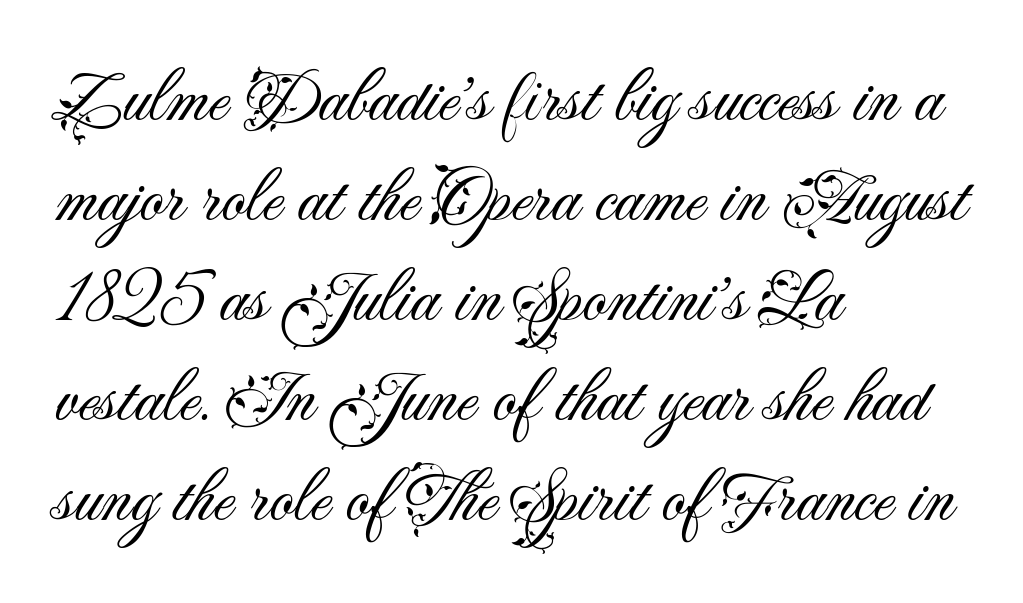
Note the varied advance widths — an 'i' is clearly narrower than an 'm'. I'd call this a sans setting — the letters go barefoot. Underline: absent. Is the letter spacing exaggerated? No — it looks like the ordinary default.
